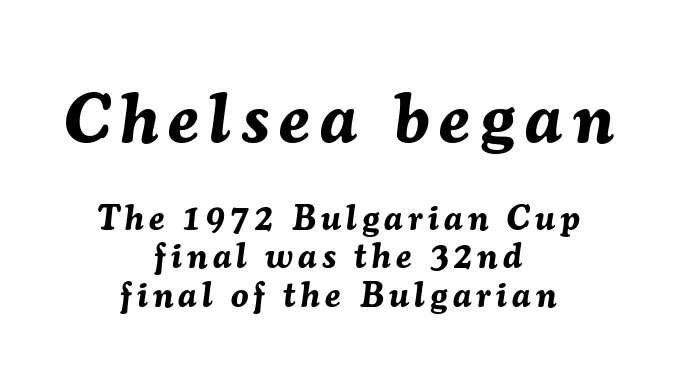
The image shows 70 px bold type, italic (leaning right); set centered, tight line spacing (1.09x), not underlined; the first (top) block is 2.0x larger; medium stroke contrast and a medium x-height.
